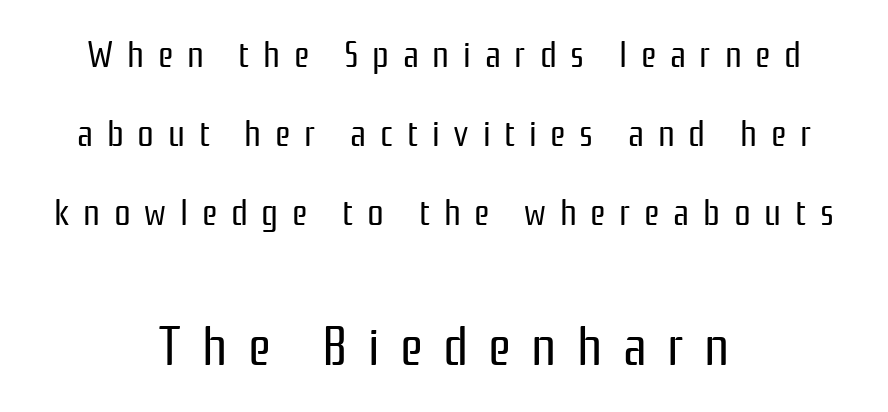
{"serif": "no", "italic": "no", "bold": "no", "weight": "regular", "width": "condensed", "stroke_contrast": "low", "x_height": "medium", "monospaced": "no", "underline": "no", "align": "center", "line_spacing": "loose", "line_spacing_ratio": 2.14, "letter_spacing": "wide", "letter_spacing_em": 0.37, "larger_block": "second", "size_ratio": 1.49, "glyph_px": 55}
